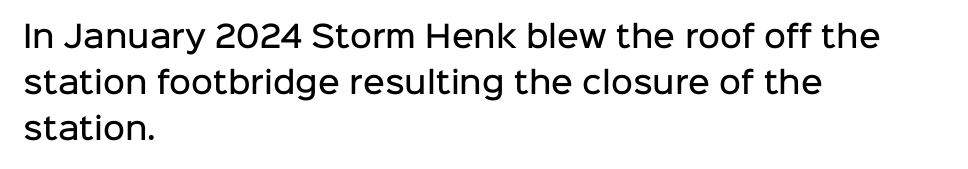
Type without underlining. One-word summary of the alignment: left. Style check: upright. Typographic density is moderately raised because the face is semibold. Regarding leading, the lines here are spaced in the standard way. Spacing verdict: proportional, widths tailored to each character.
